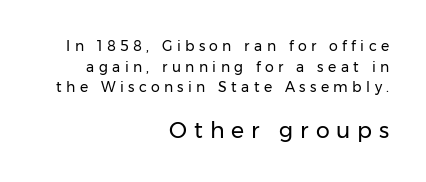
{"italic": "no", "bold": "no", "underline": "no", "align": "right", "line_spacing": "normal", "line_spacing_ratio": 1.47, "letter_spacing": "wide", "letter_spacing_em": 0.31, "larger_block": "second", "size_ratio": 1.57, "glyph_px": 22}
